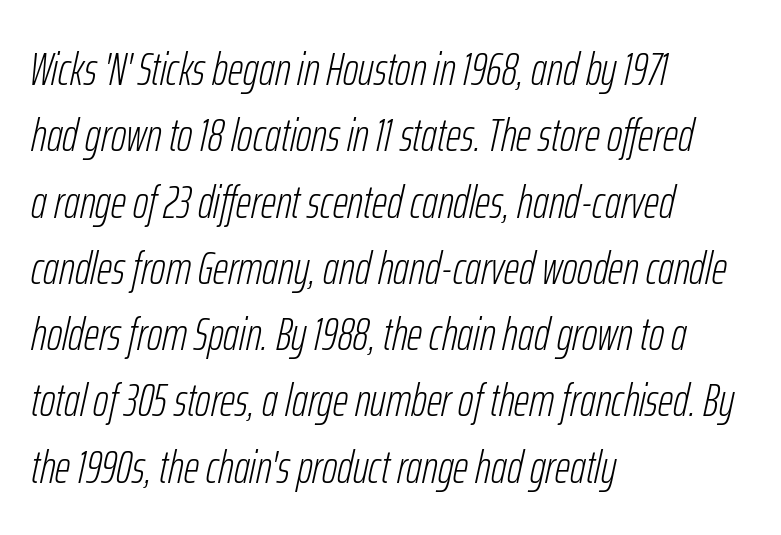
The image shows 47 px light, condensed type, italic (leaning right); set left-aligned, normal line spacing (1.41x), normal letter spacing, not underlined; low stroke contrast and a medium x-height.
